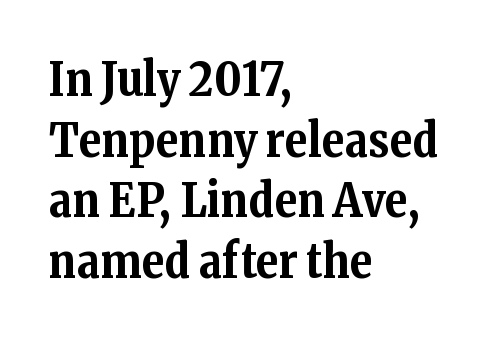
Q: Is the text bold? A: Yes.
Q: Is the text italic (slanted)? A: No, it is upright.
Q: Is the typeface a serif or a sans-serif typeface? A: Serif.
Q: Is the text underlined? A: No.
Q: How is the paragraph aligned? A: Left-aligned.
Q: Is the spacing between letters normal or unusually wide? A: Normal.
Q: Is the spacing between lines tight, normal or loose? A: Normal.
Q: Width (condensed, normal, or wide)? A: Normal.
Q: Stroke contrast? A: Medium.
Q: x-height? A: Medium.
Q: Monospaced? A: No.
